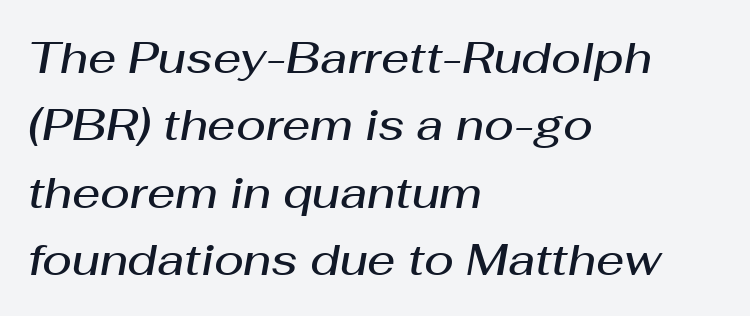
{"italic": "yes", "lean": "right", "slant_degrees": 10, "bold": "semi", "weight": "semibold", "width": "normal", "stroke_contrast": "medium", "x_height": "medium", "monospaced": "no", "underline": "no", "align": "left", "line_spacing": "normal", "line_spacing_ratio": 1.53, "letter_spacing": "normal", "letter_spacing_em": 0.0, "glyph_px": 44}
